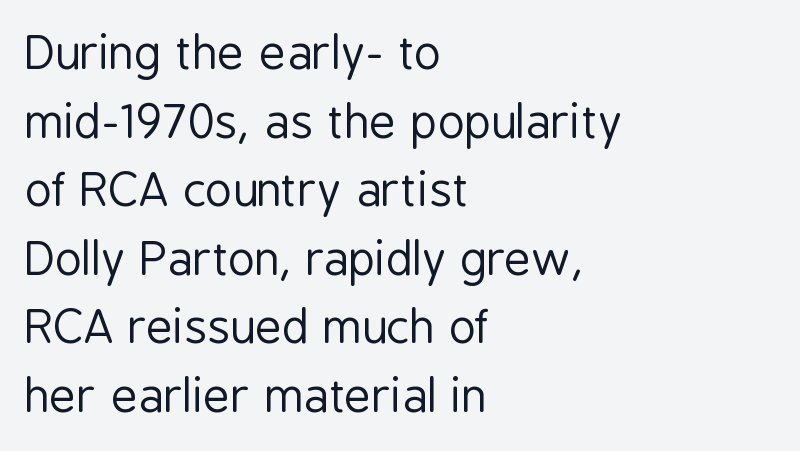
{"serif": "no", "italic": "no", "bold": "no", "weight": "regular", "width": "condensed", "stroke_contrast": "low", "x_height": "medium", "monospaced": "no", "underline": "no", "align": "left", "line_spacing": "normal", "line_spacing_ratio": 1.49, "letter_spacing": "normal", "letter_spacing_em": 0.0, "glyph_px": 46}
